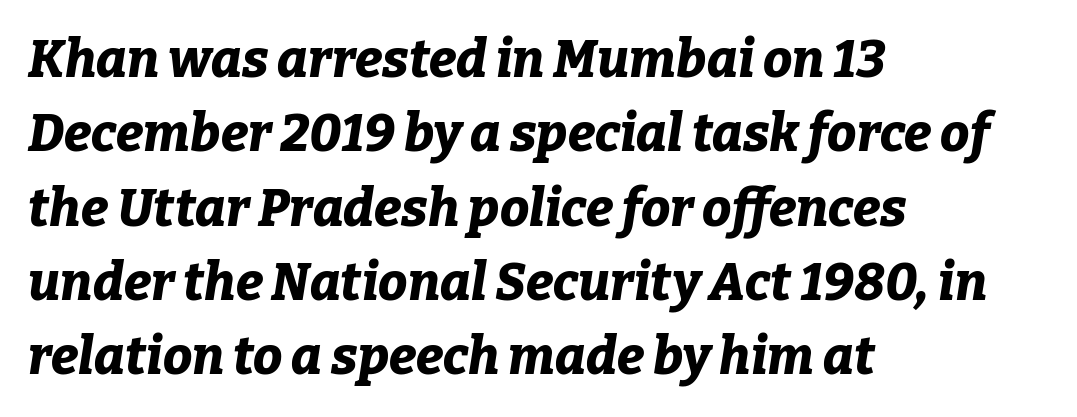
The image shows 52 px bold type, italic (leaning right); set left-aligned, normal line spacing (1.43x), normal letter spacing, not underlined; low stroke contrast and a medium x-height.
